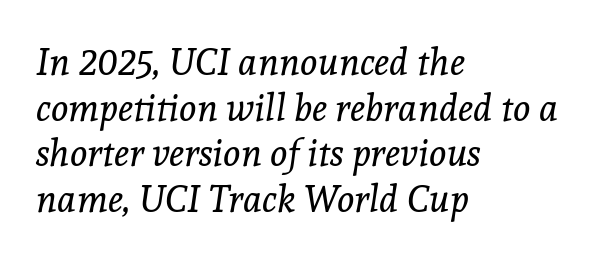
Q: Is the text bold? A: No.
Q: Is the text italic (slanted)? A: Yes, it leans right by about 8 degrees.
Q: Is the typeface a serif or a sans-serif typeface? A: Serif.
Q: Is the text underlined? A: No.
Q: How is the paragraph aligned? A: Left-aligned.
Q: Is the spacing between letters normal or unusually wide? A: Normal.
Q: Width (condensed, normal, or wide)? A: Normal.
Q: x-height? A: Medium.
Q: Monospaced? A: No.
